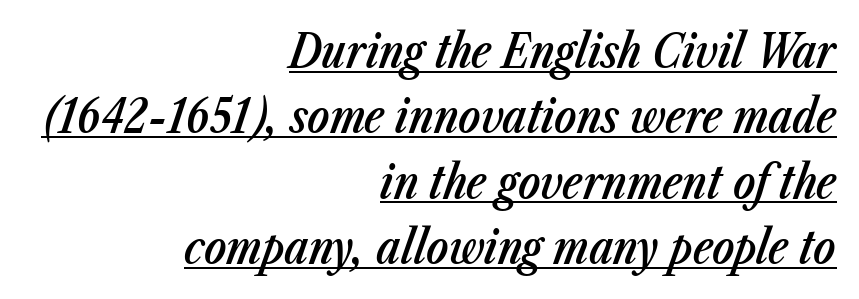
The letters are slanted; this is an italic face. Caption: semibold face, moderately heavy strokes. Leftover space on each line is placed entirely before the opening word. You could not count columns in this text — the font is proportionally spaced. Honestly, the row spacing looks completely unremarkable.
